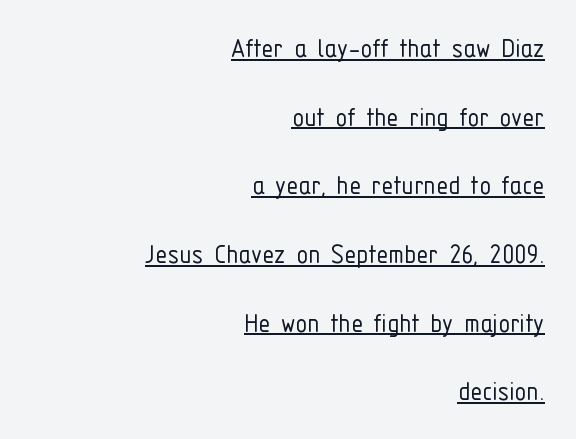
{"serif": "no", "italic": "no", "bold": "no", "weight": "light", "width": "condensed", "stroke_contrast": "low", "x_height": "medium", "monospaced": "no", "underline": "yes", "align": "right", "line_spacing": "loose", "line_spacing_ratio": 2.29, "letter_spacing": "normal", "letter_spacing_em": 0.0, "glyph_px": 30}
